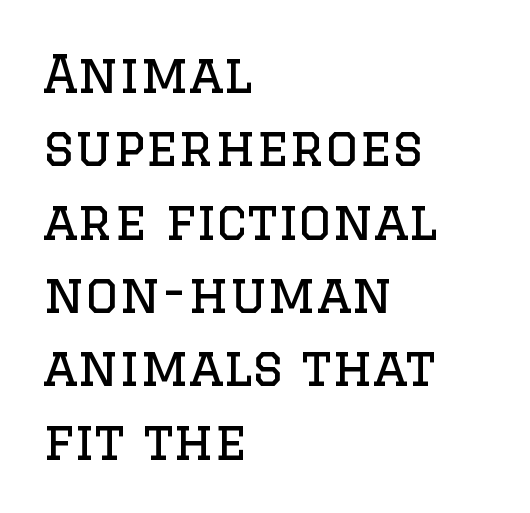
This sample uses an upright cut, with every glyph sitting square on the baseline. These lines sit exactly where default settings would place them. The glyphs are unaccompanied by any horizontal stroke below them. The rendering anchors every line to the left-hand side. Do the characters align in a grid? No, the font is proportional. The typeface has the unassuming heft of standard copy or less.
